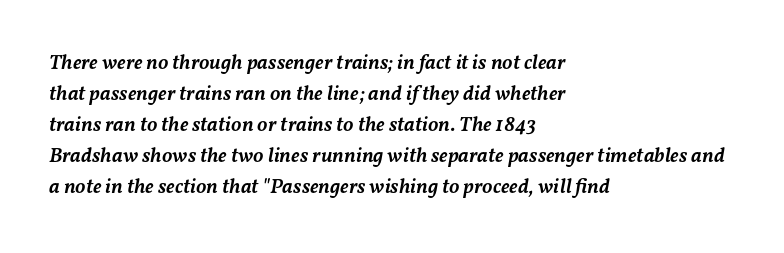
The image shows 21 px text type, italic (leaning right); set left-aligned, normal line spacing (1.48x), normal letter spacing, not underlined.
